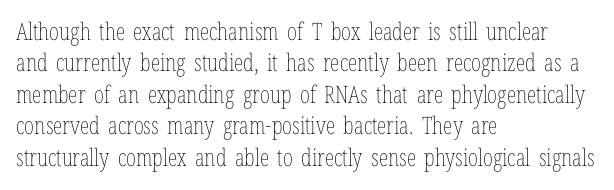
Q: Is the text bold? A: No.
Q: Is the text italic (slanted)? A: No, it is upright.
Q: Is the text underlined? A: No.
Q: How is the paragraph aligned? A: Left-aligned.
Q: Is the spacing between letters normal or unusually wide? A: Normal.
Q: Is the spacing between lines tight, normal or loose? A: Normal.
